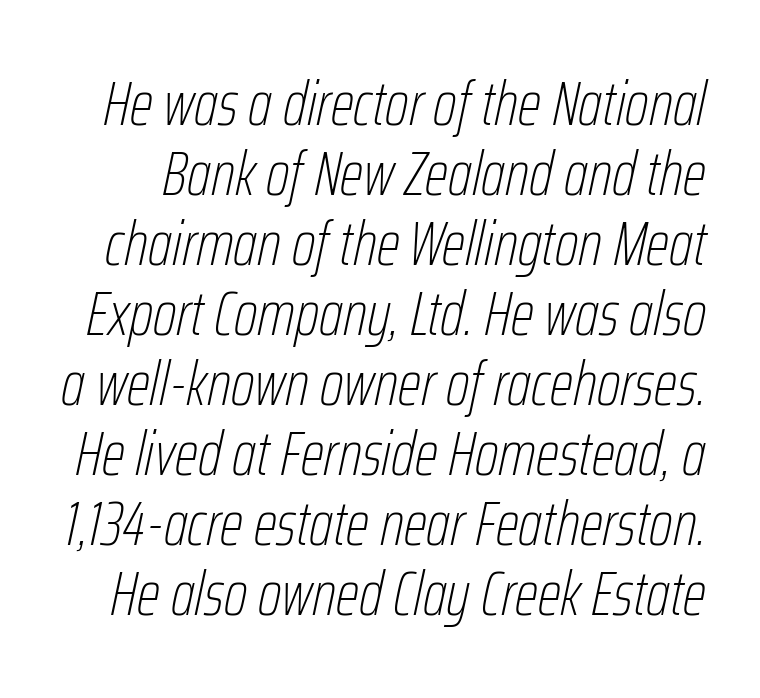
{"italic": "yes", "lean": "right", "slant_degrees": 12, "bold": "no", "weight": "thin", "width": "condensed", "stroke_contrast": "low", "x_height": "medium", "monospaced": "no", "underline": "no", "line_spacing": "tight", "line_spacing_ratio": 1.13, "letter_spacing": "normal", "letter_spacing_em": 0.0, "glyph_px": 62}
